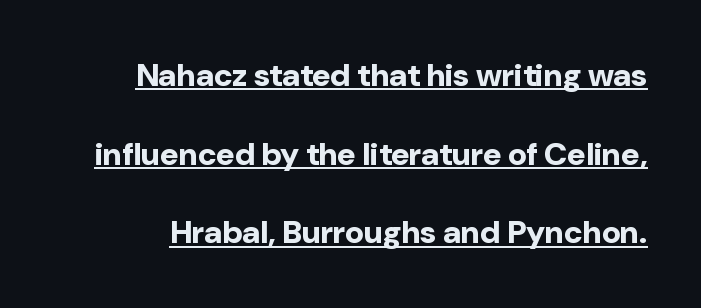
{"serif": "no", "italic": "no", "bold": "yes", "weight": "bold", "width": "normal", "stroke_contrast": "low", "x_height": "medium", "monospaced": "no", "underline": "yes", "line_spacing": "loose", "line_spacing_ratio": 2.46, "letter_spacing": "normal", "letter_spacing_em": 0.0, "glyph_px": 32}
